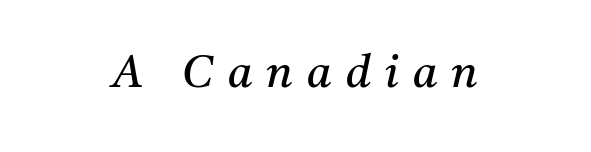
The image shows 45 px regular-weight serif type, italic (leaning right); set unusually wide letter spacing (+0.31 em), not underlined; medium stroke contrast and a medium x-height.
